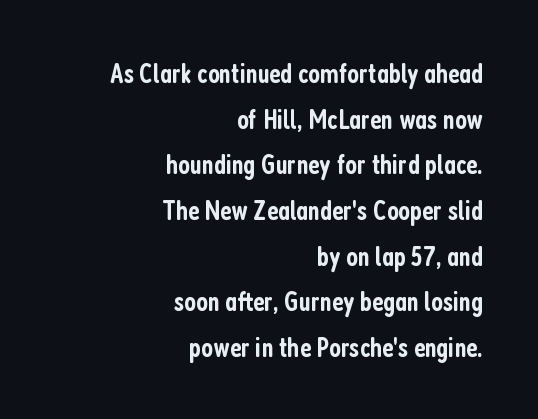
{"serif": "no", "italic": "no", "bold": "semi", "weight": "semibold", "width": "condensed", "stroke_contrast": "low", "x_height": "medium", "monospaced": "no", "underline": "no", "align": "right", "line_spacing": "normal", "line_spacing_ratio": 1.63, "letter_spacing": "normal", "letter_spacing_em": 0.0, "glyph_px": 28}
